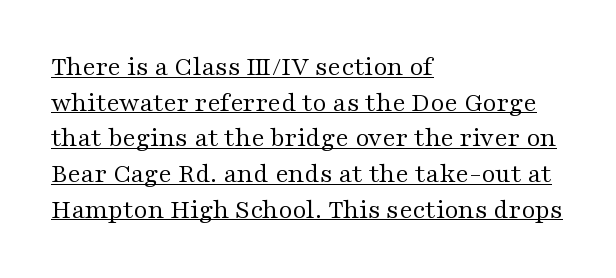
{"italic": "no", "bold": "no", "underline": "yes", "align": "left", "line_spacing": "normal", "line_spacing_ratio": 1.32, "letter_spacing": "normal", "letter_spacing_em": 0.0, "glyph_px": 27}
